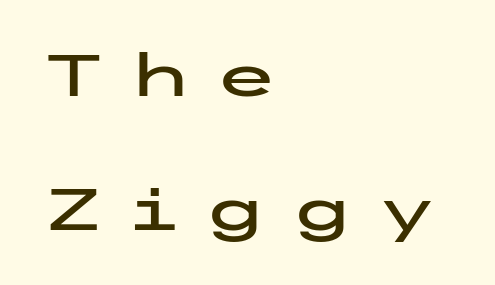
{"serif": "no", "italic": "no", "width": "wide", "stroke_contrast": "low", "x_height": "medium", "underline": "no", "align": "left", "line_spacing": "loose", "line_spacing_ratio": 2.27, "letter_spacing": "wide", "letter_spacing_em": 0.36, "glyph_px": 59}
